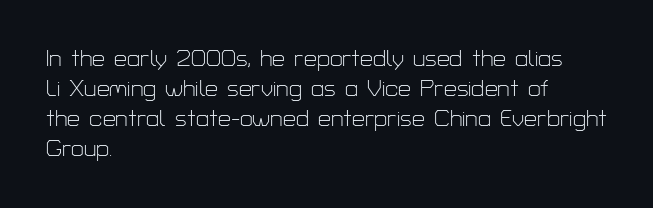
The image shows 23 px text type, upright; set left-aligned, normal line spacing (1.3x), normal letter spacing, not underlined.
